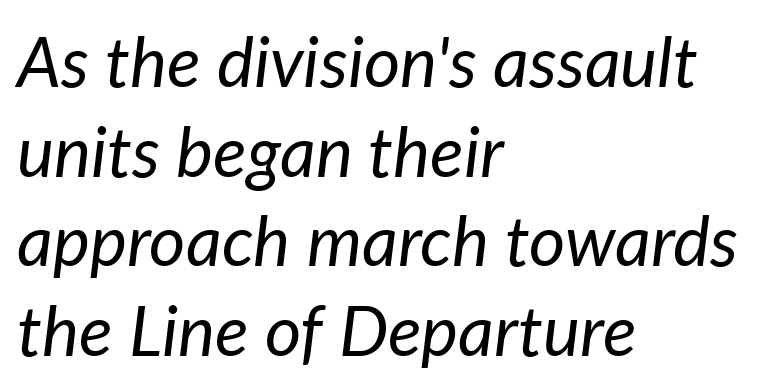
Here the designer chose a conventional face with non-uniform glyph widths. The face used here has a pronounced slope to its letters. Beneath every word, the page is bare. Which margin do the lines hug? The left one — the right edge is uneven. No extra ink here — the face is not bold.
